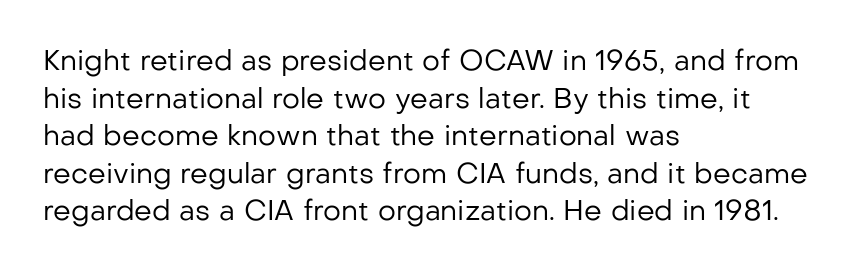
{"serif": "no", "italic": "no", "bold": "no", "weight": "regular", "width": "normal", "stroke_contrast": "low", "x_height": "medium", "monospaced": "no", "underline": "no", "align": "left", "line_spacing": "normal", "line_spacing_ratio": 1.34, "letter_spacing": "normal", "letter_spacing_em": 0.0, "glyph_px": 28}
